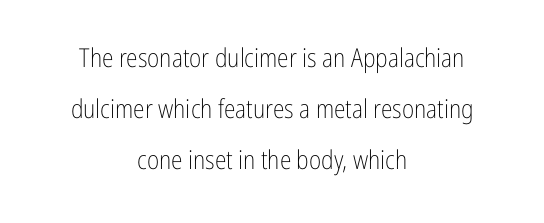
Letter spacing: default. The passage shown is not bold in any degree. The letters stand straight up with perfectly vertical stems. The passage shown is not underscored anywhere.
